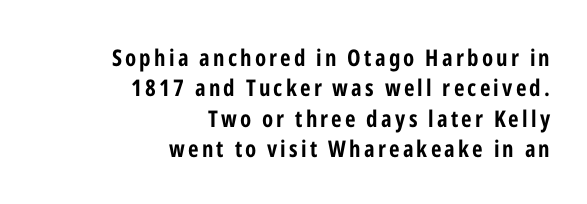
In terms of posture, this sample is upright. What weight is shown? A full bold with thick strokes. All the whitespace from short lines collects on the left. Lines of text with bare space underneath. A normal amount of white space separates one row of letters from the next.
